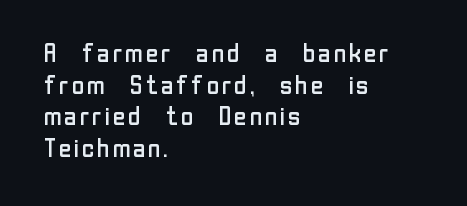
Nope, not italic — everything's standing straight. The font is comparable to plain body text, perhaps lighter. Inter-character spacing is left at the font's built-in metrics. The zone under the glyphs is completely vacant. These lines are set flush left with a ragged right edge.
